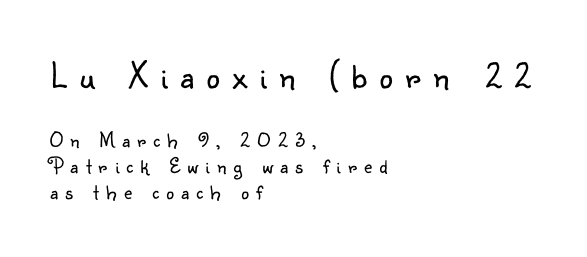
Q: Is the text bold? A: No.
Q: Is the text italic (slanted)? A: No, it is upright.
Q: Is the typeface a serif or a sans-serif typeface? A: Sans-serif.
Q: Is the text underlined? A: No.
Q: How is the paragraph aligned? A: Left-aligned.
Q: Is the spacing between letters normal or unusually wide? A: Unusually wide.
Q: Which block of text is set in a larger size, the first (top) or the second (bottom)? A: The first (top) one.
Q: Width (condensed, normal, or wide)? A: Normal.
Q: Stroke contrast? A: Low.
Q: x-height? A: Small.
Q: Monospaced? A: No.
